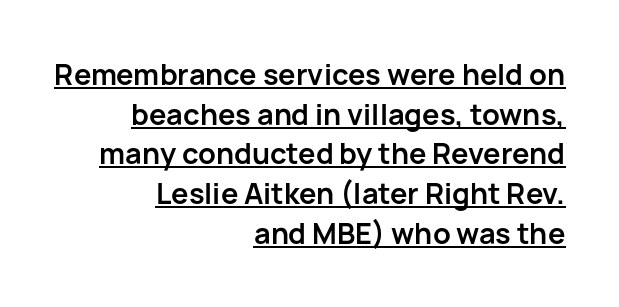
Does the weight exceed regular? Yes, all the way to bold. The rendering uses natural spacing where letterforms have individual widths. The lettering stays uniformly vertical, giving the passage a roman look. Does the copy run flush right? Yes — the right margin is perfectly even.
